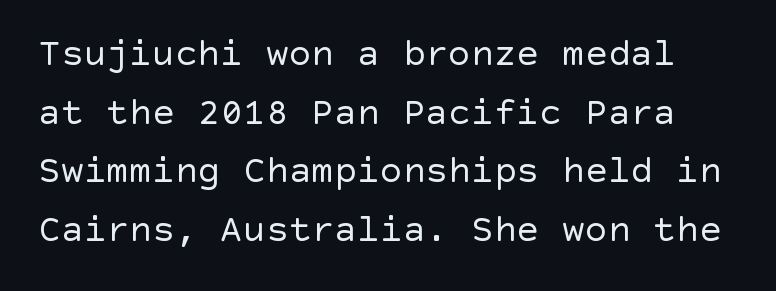
The image shows 38 px regular-weight sans-serif type, upright; set normal line spacing (1.54x), normal letter spacing, not underlined; a large x-height.
